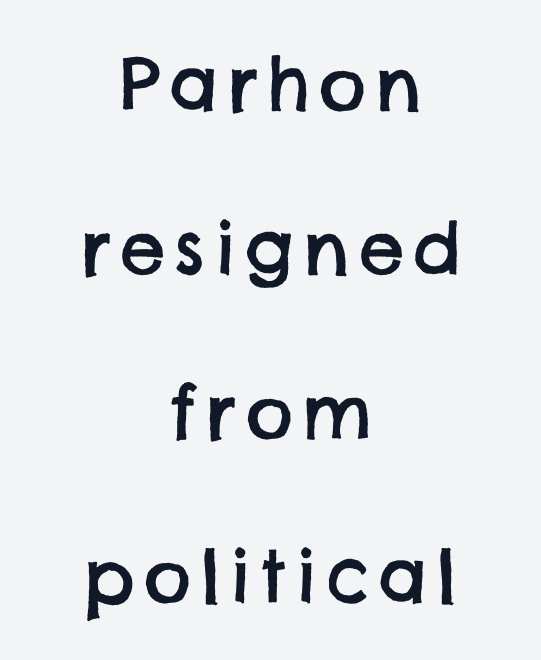
Are there feet on the stems? There aren't — it's a sans. Each line is balanced around a shared central axis. Leading is clearly above the norm, producing a sparse column. Underlining? Definitely not there. This sample has the flowing, uneven cadence of proportional lettering.
